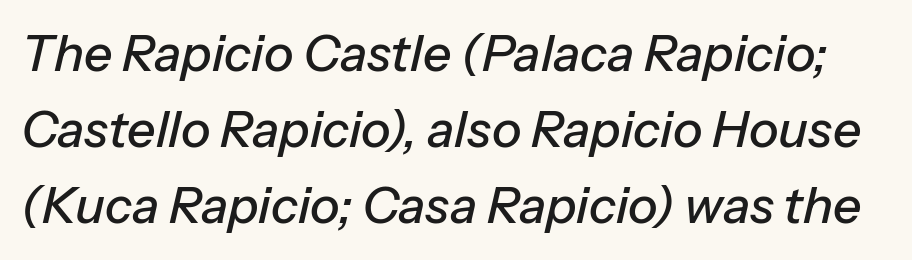
{"italic": "yes", "lean": "right", "slant_degrees": 13, "width": "normal", "stroke_contrast": "low", "x_height": "medium", "monospaced": "no", "underline": "no", "line_spacing": "normal", "line_spacing_ratio": 1.52, "letter_spacing": "normal", "letter_spacing_em": 0.0, "glyph_px": 50}
